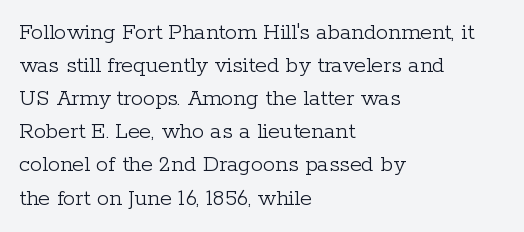
Horizontally, the lines are justified to the leading edge only. A roman cut, with each character standing at attention. The lines sit at an ordinary, default distance from one another. The font sits on the lighter half of the weight spectrum, regular included. Just letters on the line, the space beneath them empty. Standard letterfit; no display-style spreading of the glyphs.
